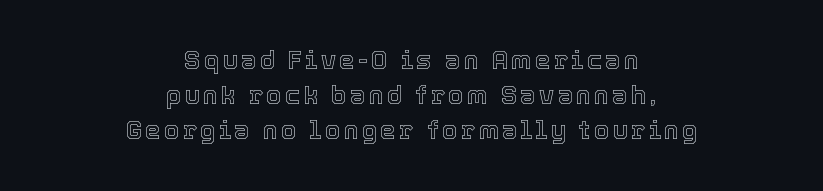
This block has exactly the height ordinary leading produces. Characters remain perfectly vertical along every line. Quick note: underline off. Caption: multi-line text, centered on the measure.
